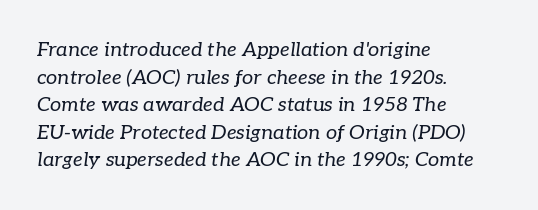
{"italic": "yes", "lean": "right", "slant_degrees": 7, "bold": "no", "underline": "no", "align": "left", "line_spacing": "normal", "line_spacing_ratio": 1.38, "letter_spacing": "normal", "letter_spacing_em": 0.0, "glyph_px": 20}
